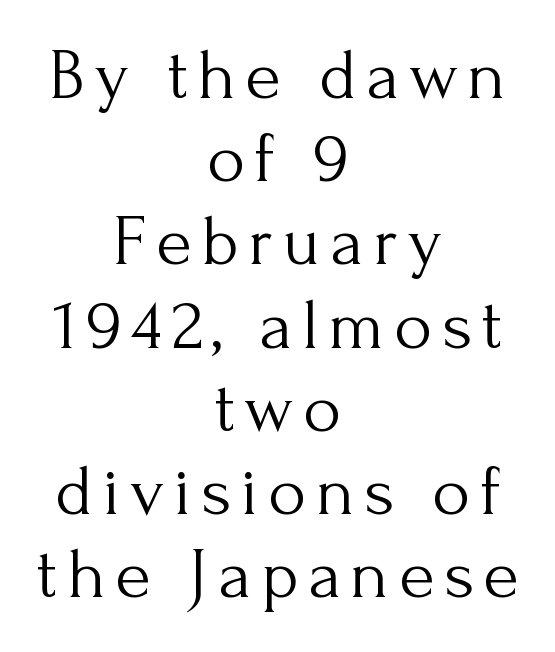
Q: Is the text bold? A: No.
Q: Is the text italic (slanted)? A: No, it is upright.
Q: Is the typeface a serif or a sans-serif typeface? A: Serif.
Q: Is the text underlined? A: No.
Q: How is the paragraph aligned? A: Centered.
Q: Is the spacing between lines tight, normal or loose? A: Tight.
Q: Width (condensed, normal, or wide)? A: Normal.
Q: Stroke contrast? A: Medium.
Q: x-height? A: Small.
Q: Monospaced? A: No.
